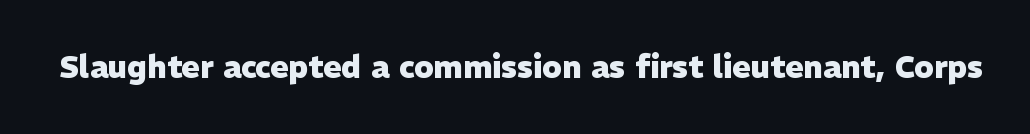
The image shows 31 px heavy sans-serif type, upright; set normal letter spacing, not underlined; low stroke contrast and a medium x-height.
